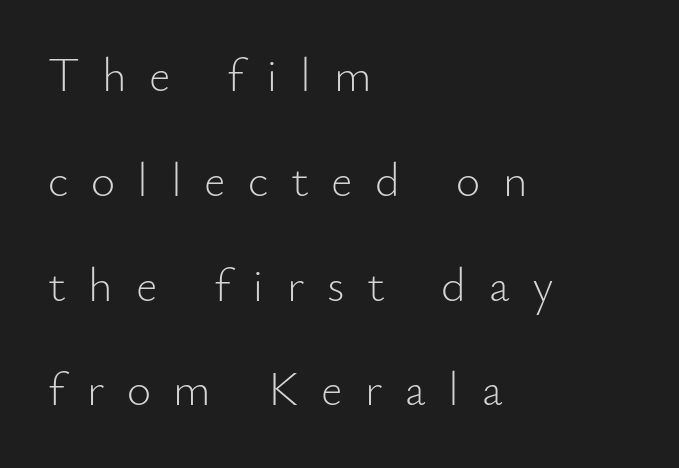
When letters stand straight like this, we call the style roman or upright. The glyphs in this specimen are sans serif. Weight: in the light-to-regular range. Line starts are locked; line ends wander. How would I describe the line gaps? Wide and relaxed.
